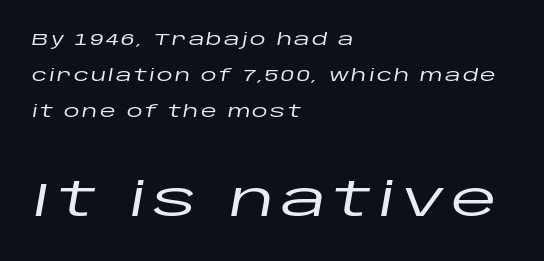
The image shows 47 px wide type, italic (leaning right); set left-aligned, loose line spacing (2.26x), not underlined; the second (bottom) block is 2.94x larger; low stroke contrast and a large x-height.
